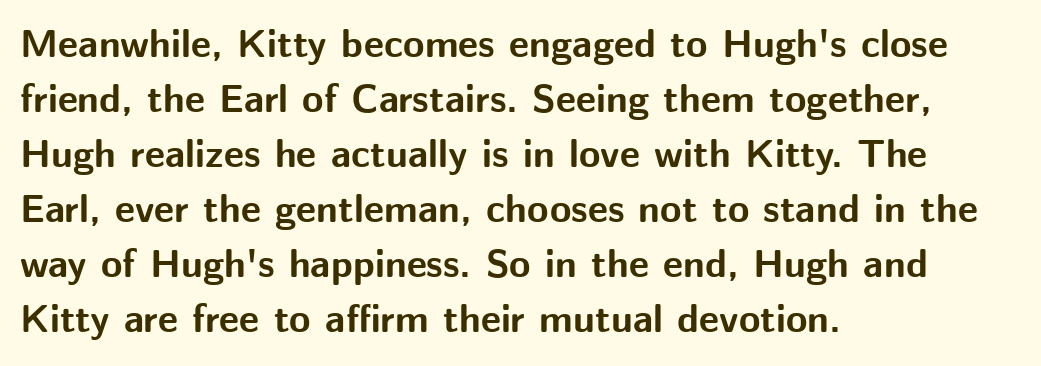
Q: Is the text bold? A: Yes.
Q: Is the text italic (slanted)? A: No, it is upright.
Q: Is the typeface a serif or a sans-serif typeface? A: Sans-serif.
Q: Is the text underlined? A: No.
Q: How is the paragraph aligned? A: Left-aligned.
Q: Is the spacing between letters normal or unusually wide? A: Normal.
Q: Is the spacing between lines tight, normal or loose? A: Normal.
Q: Width (condensed, normal, or wide)? A: Normal.
Q: Stroke contrast? A: Medium.
Q: x-height? A: Medium.
Q: Monospaced? A: No.
